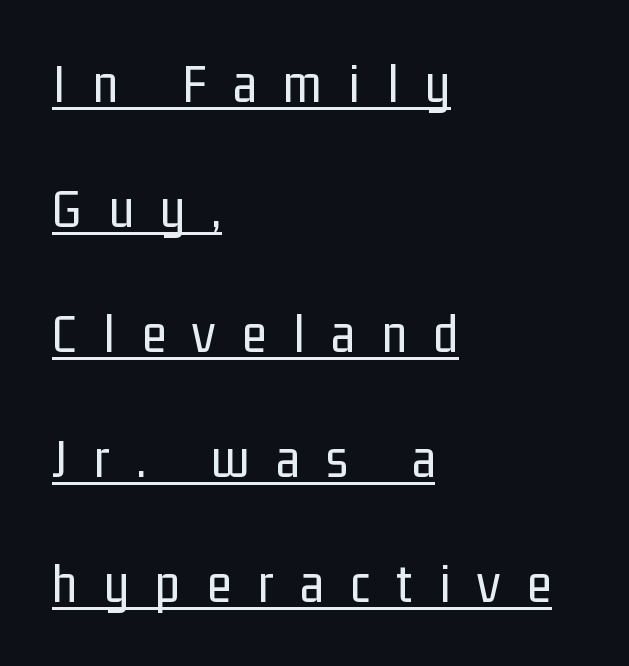
Q: Is the text bold? A: No.
Q: Is the text italic (slanted)? A: No, it is upright.
Q: Is the typeface a serif or a sans-serif typeface? A: Sans-serif.
Q: Is the text underlined? A: Yes.
Q: How is the paragraph aligned? A: Left-aligned.
Q: Is the spacing between letters normal or unusually wide? A: Unusually wide.
Q: Is the spacing between lines tight, normal or loose? A: Loose.
Q: Width (condensed, normal, or wide)? A: Condensed.
Q: Stroke contrast? A: Low.
Q: x-height? A: Medium.
Q: Monospaced? A: No.
